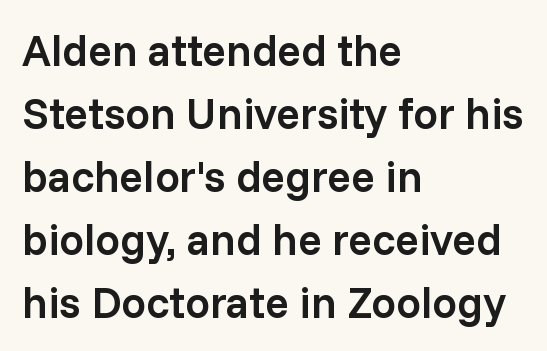
The face used here is rendered with its standard letterfit. In CSS terms this would be text-align: left. Look at the bottom of the vertical strokes: they stop flat, with no serifs. Compared with typical paragraphs, the rows here are spaced about the same.
